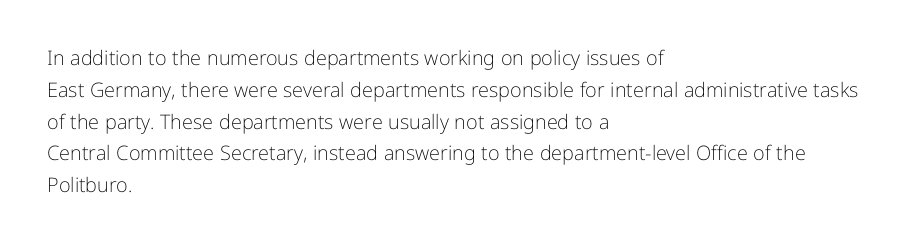
Q: Is the text bold? A: No.
Q: Is the text italic (slanted)? A: No, it is upright.
Q: Is the text underlined? A: No.
Q: How is the paragraph aligned? A: Left-aligned.
Q: Is the spacing between letters normal or unusually wide? A: Normal.
Q: Is the spacing between lines tight, normal or loose? A: Normal.
